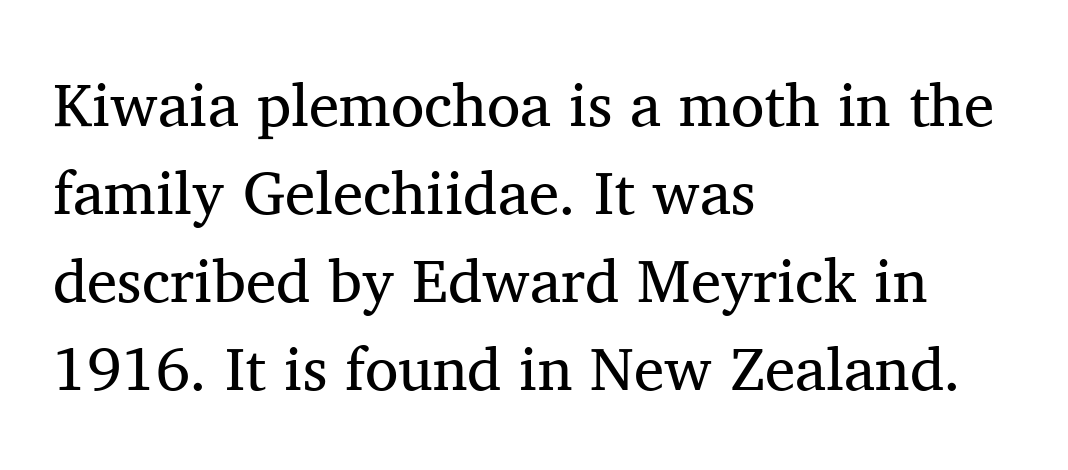
The strokes carry an ordinary text weight at most. The font's upright variant was chosen for this text. Observe the serifs anchoring each vertical stroke in this sample. Students, observe: this is what conventionally led text looks like. Any mark beneath the type? The region is blank.
